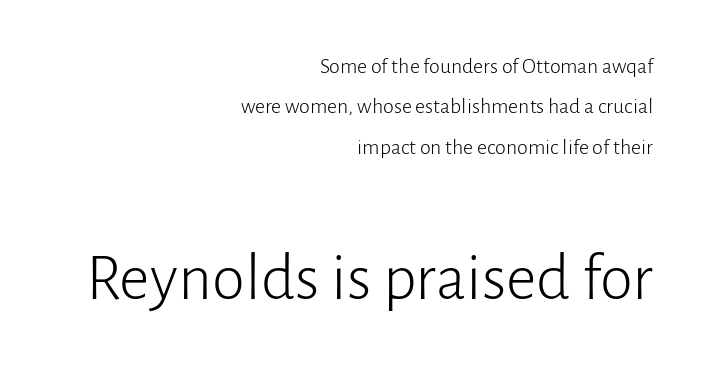
{"serif": "no", "italic": "no", "bold": "no", "weight": "light", "width": "normal", "stroke_contrast": "low", "x_height": "medium", "monospaced": "no", "underline": "no", "align": "right", "line_spacing_ratio": 1.84, "letter_spacing": "normal", "letter_spacing_em": 0.0, "larger_block": "second", "size_ratio": 3.05, "glyph_px": 67}
